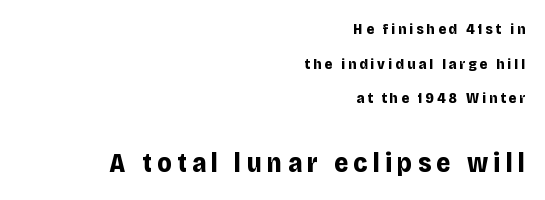
Q: Is the text bold? A: Yes.
Q: Is the text italic (slanted)? A: No, it is upright.
Q: Is the text underlined? A: No.
Q: How is the paragraph aligned? A: Right-aligned.
Q: Is the spacing between letters normal or unusually wide? A: Unusually wide.
Q: Is the spacing between lines tight, normal or loose? A: Loose.
Q: Which block of text is set in a larger size, the first (top) or the second (bottom)? A: The second (bottom) one.
